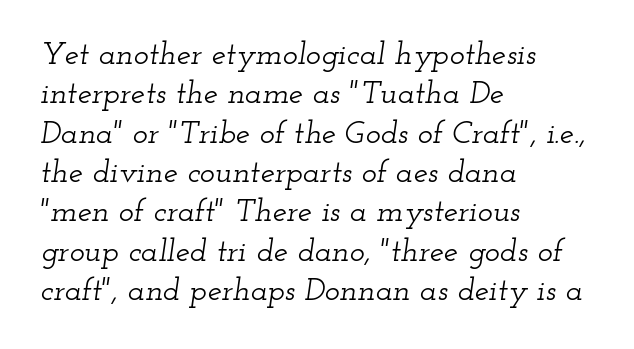
Q: Is the text italic (slanted)? A: Yes, it leans right by about 12 degrees.
Q: Is the typeface a serif or a sans-serif typeface? A: Serif.
Q: Is the text underlined? A: No.
Q: How is the paragraph aligned? A: Left-aligned.
Q: Is the spacing between letters normal or unusually wide? A: Normal.
Q: Width (condensed, normal, or wide)? A: Wide.
Q: Stroke contrast? A: Low.
Q: x-height? A: Small.
Q: Monospaced? A: No.
